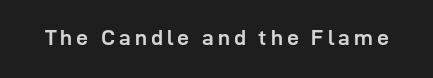
{"italic": "no", "bold": "yes", "underline": "no", "glyph_px": 21}
